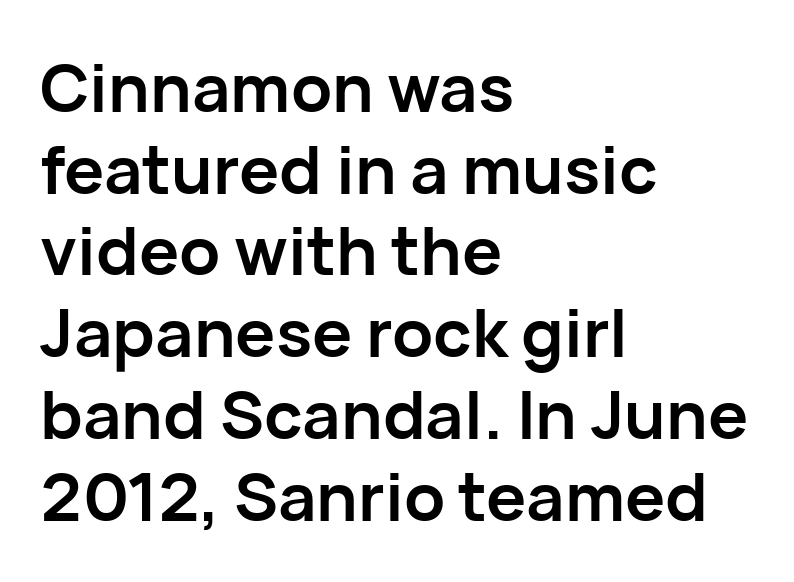
The image shows 67 px semibold sans-serif type, upright; set left-aligned, line spacing 1.22x, normal letter spacing, not underlined; low stroke contrast and a medium x-height.
